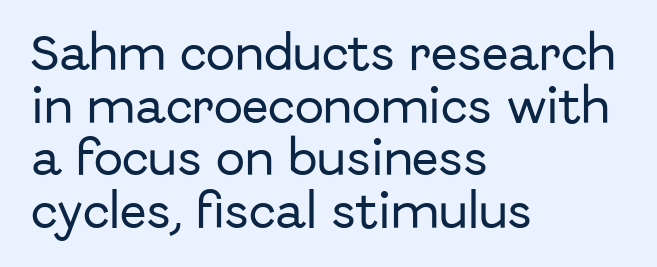
{"serif": "no", "italic": "no", "width": "normal", "stroke_contrast": "low", "x_height": "medium", "monospaced": "no", "underline": "no", "align": "left", "line_spacing": "normal", "line_spacing_ratio": 1.35, "letter_spacing": "normal", "letter_spacing_em": 0.0, "glyph_px": 39}
